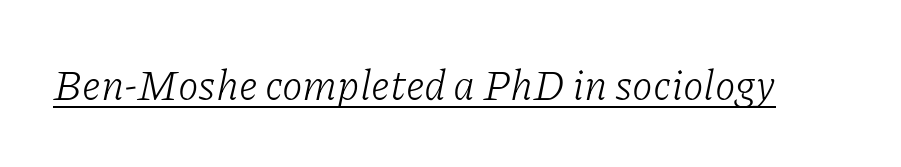
The characters are drawn with everyday or finer stroke widths. Does the type have serifs? Yes, each stem ends in a small foot. Tracking value appears to be zero — textbook default spacing. Proportional: the letters do not fall into vertical columns. Is the type slanted? Yes — the strokes lean at a clear angle.
